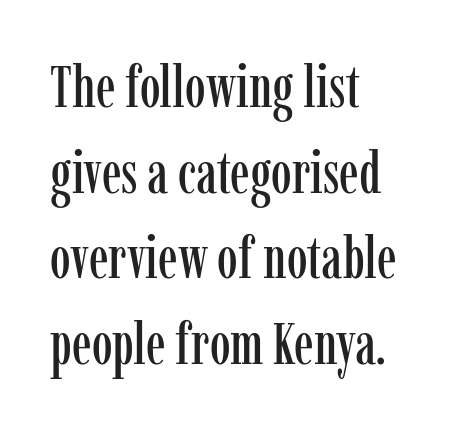
{"serif": "yes", "italic": "no", "width": "condensed", "stroke_contrast": "low", "x_height": "medium", "monospaced": "no", "underline": "no", "align": "left", "line_spacing": "normal", "line_spacing_ratio": 1.45, "letter_spacing": "normal", "letter_spacing_em": 0.0, "glyph_px": 59}
